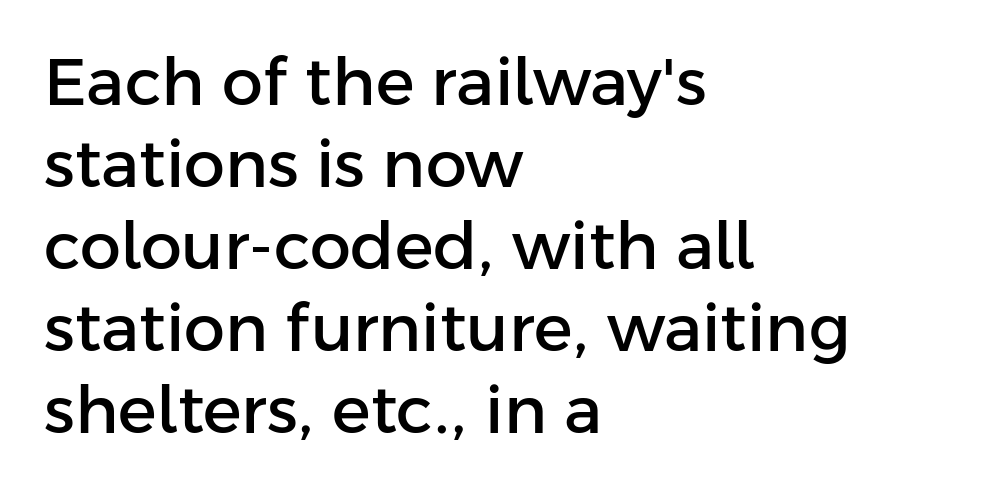
{"serif": "no", "italic": "no", "width": "normal", "stroke_contrast": "low", "x_height": "medium", "monospaced": "no", "underline": "no", "align": "left", "line_spacing": "normal", "line_spacing_ratio": 1.26, "letter_spacing": "normal", "letter_spacing_em": 0.0, "glyph_px": 65}
